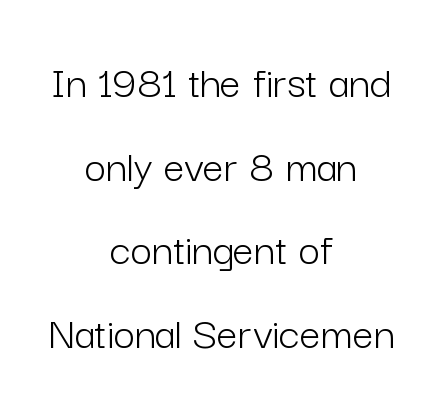
The image shows 47 px light sans-serif type, upright; set centered, line spacing 1.78x, normal letter spacing, not underlined; low stroke contrast and a medium x-height.
